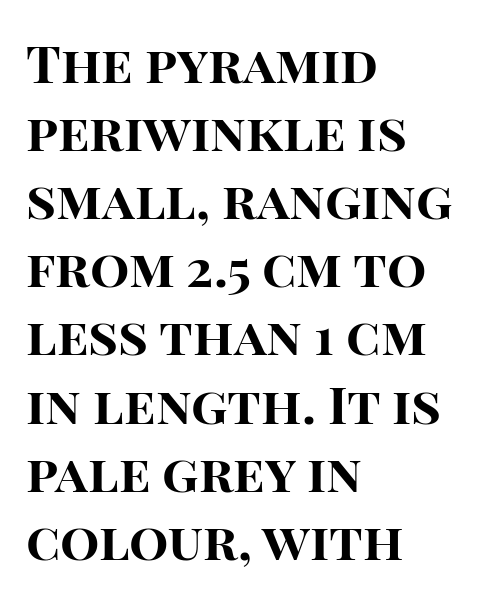
Alignment: flush left. Each word holds together tightly as a unit, with standard inter-letter gaps. Quick note: interline space is typical. This rendering features lettering with no underline. This is roman type, the default non-slanted kind.
